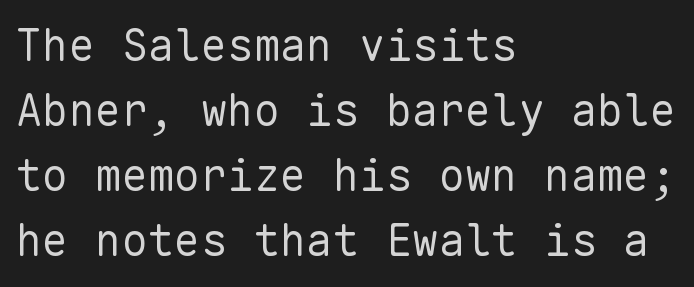
Line starts are locked; line ends wander. Nope, no serifs anywhere on these letters. Quick note: interline space is typical. Is this a heavy cut? Hardly; it is regular or lighter.
